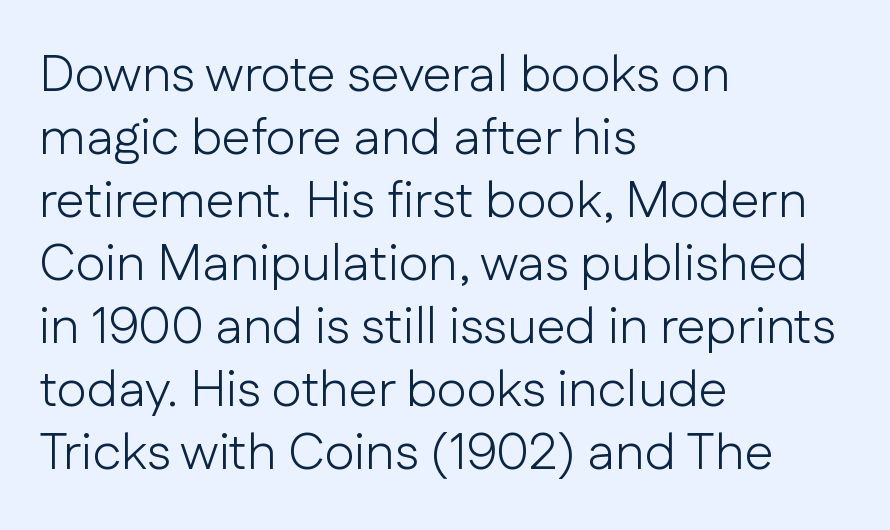
Q: Is the text bold? A: No.
Q: Is the text italic (slanted)? A: No, it is upright.
Q: Is the typeface a serif or a sans-serif typeface? A: Sans-serif.
Q: Is the text underlined? A: No.
Q: How is the paragraph aligned? A: Left-aligned.
Q: Is the spacing between letters normal or unusually wide? A: Normal.
Q: Width (condensed, normal, or wide)? A: Normal.
Q: Stroke contrast? A: Low.
Q: x-height? A: Medium.
Q: Monospaced? A: No.
